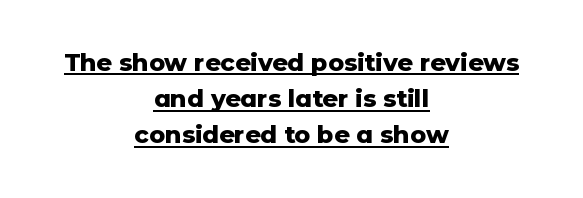
{"italic": "no", "bold": "yes", "underline": "yes", "align": "center", "line_spacing": "normal", "line_spacing_ratio": 1.51, "letter_spacing": "normal", "letter_spacing_em": 0.0, "glyph_px": 24}
